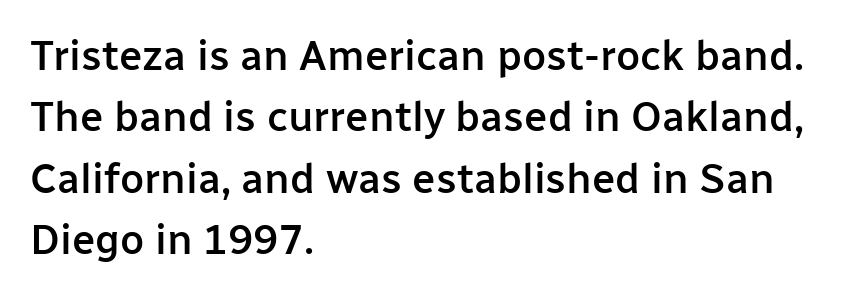
The image shows 42 px semibold sans-serif type, upright; set left-aligned, normal line spacing (1.46x), normal letter spacing, not underlined; low stroke contrast and a medium x-height.
